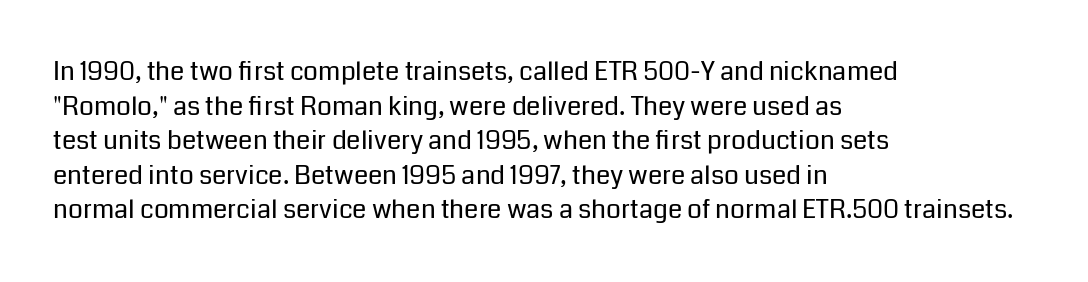
{"italic": "no", "bold": "no", "underline": "no", "align": "left", "line_spacing": "normal", "line_spacing_ratio": 1.33, "letter_spacing": "normal", "letter_spacing_em": 0.0, "glyph_px": 26}
